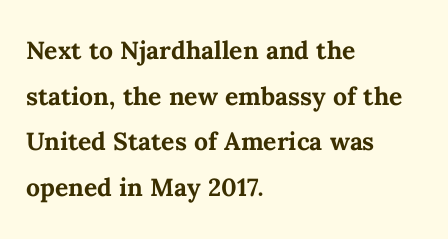
{"italic": "no", "bold": "yes", "weight": "semibold", "width": "normal", "stroke_contrast": "medium", "x_height": "medium", "monospaced": "no", "underline": "no", "align": "left", "line_spacing": "normal", "line_spacing_ratio": 1.38, "letter_spacing": "normal", "letter_spacing_em": 0.0, "glyph_px": 33}
